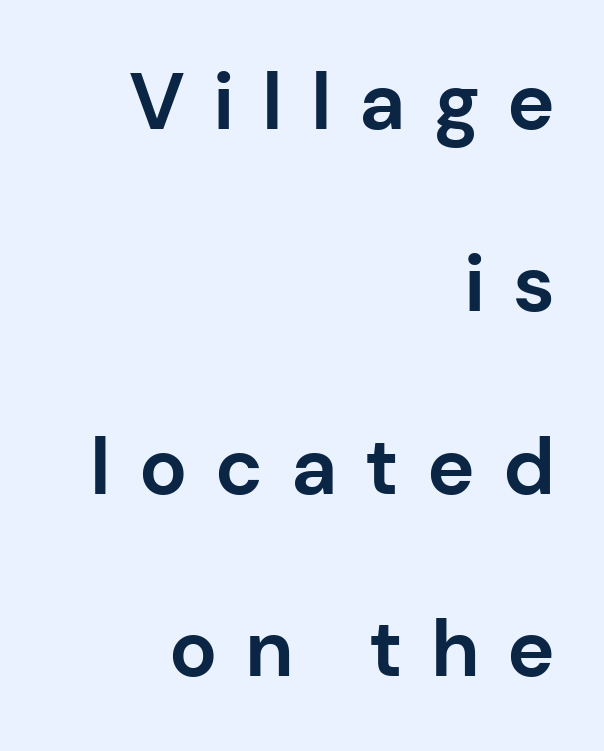
{"serif": "no", "italic": "no", "bold": "yes", "weight": "bold", "width": "normal", "stroke_contrast": "low", "x_height": "medium", "monospaced": "no", "underline": "no", "align": "right", "line_spacing": "loose", "line_spacing_ratio": 2.28, "letter_spacing": "wide", "letter_spacing_em": 0.35, "glyph_px": 80}
